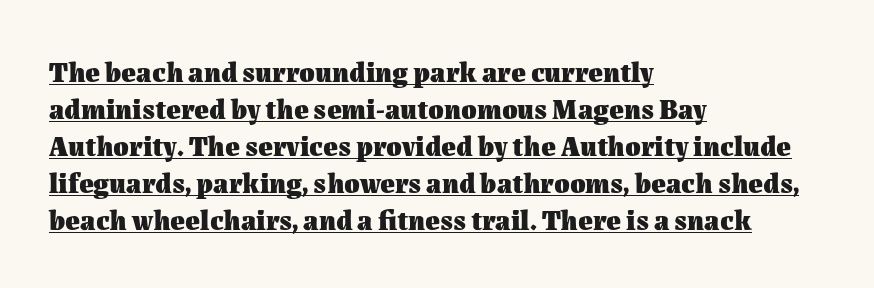
The image shows 28 px heavy type, upright; set left-aligned, normal line spacing (1.32x), normal letter spacing, underlined; medium stroke contrast and a medium x-height.
